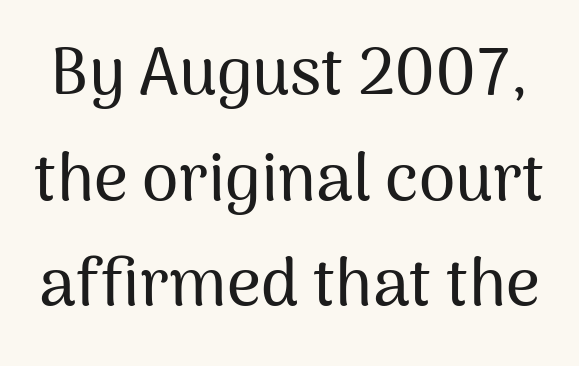
The image shows 66 px sans-serif type, upright; set normal line spacing (1.6x), normal letter spacing, not underlined; medium stroke contrast and a medium x-height.
